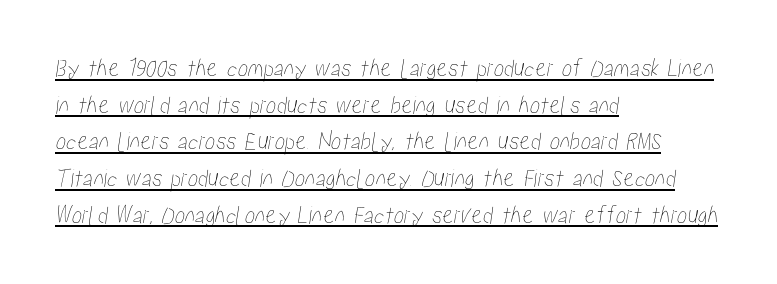
Here the glyphs are tracked normally, forming tight word shapes. Notice how the passage keeps a crisp vertical edge on the left only. The block of text has a typical density, with ordinary space between rows. Quick note: underline on.
